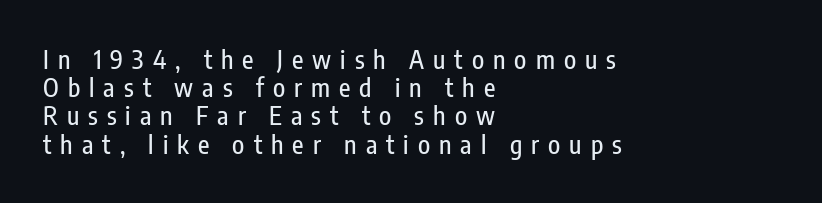
The image shows 25 px text type, upright; set left-aligned, tight line spacing (1.13x), unusually wide letter spacing (+0.36 em), not underlined.
